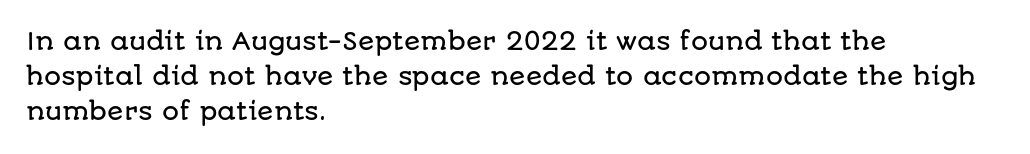
{"italic": "no", "underline": "no", "align": "left", "line_spacing": "normal", "line_spacing_ratio": 1.46, "letter_spacing": "normal", "letter_spacing_em": 0.0, "glyph_px": 24}
